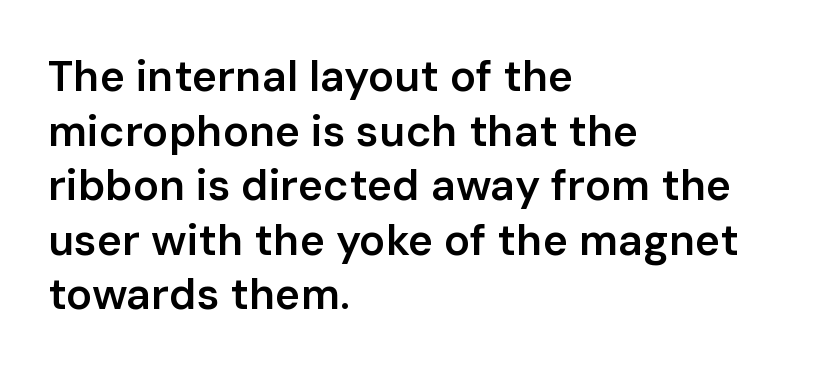
Typesetter's note: demi weight, one step under bold. A clean baseline with only descenders dipping below it. Examine the stroke ends and you'll find no serifs. This rendering leaves character spacing at its baseline value. Every stem runs plumb, perpendicular to the baseline. These lines are rendered in a variable-pitch font.
